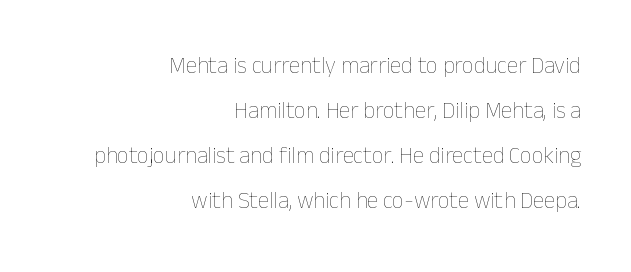
Posture: straight, roman, zero tilt. Stems and bowls with no extra thickness — not bold. Type without underlining. The leading is generous, giving the passage an open texture. This sample is right-justified, so line beginnings fall wherever the words allow. Inter-character spacing is left at the font's built-in metrics.
